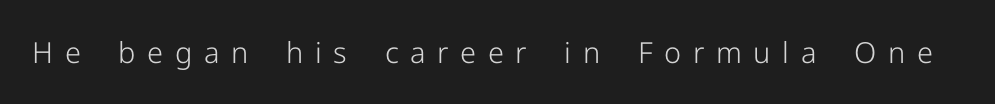
Does the type have serifs? No, each stem ends abruptly. The strokes carry an ordinary text weight at most. The rendering inserts visible extra space after every character. The typography opts for an upright posture over an oblique one.
